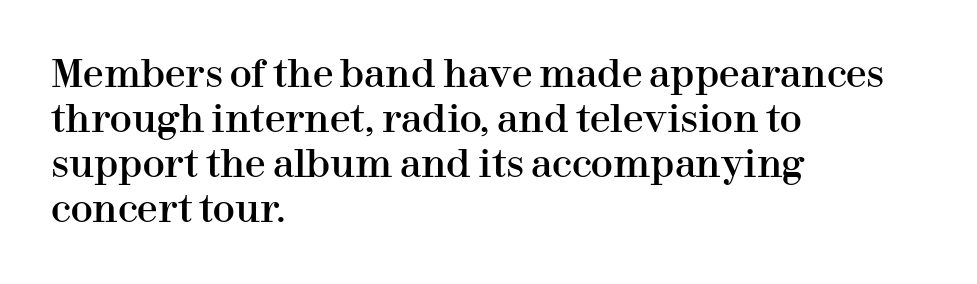
Short and long lines alike share a common starting point at left. Type without underlining. Proportional: the letters do not fall into vertical columns. These lines keep a tight, regular rhythm from letter to letter.
